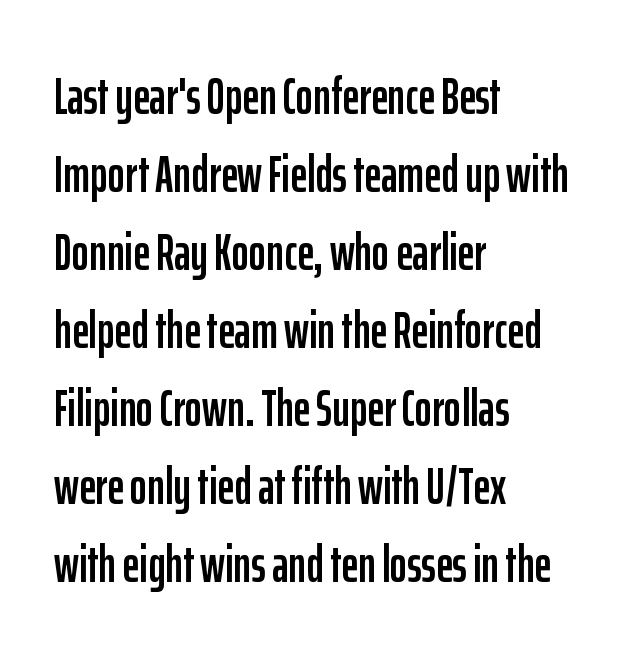
Spacing verdict: proportional, widths tailored to each character. Summary of vertical rhythm: regular, with standard interline spacing. The rendering keeps characters at their native spacing. The specimen reads as upright at a glance. A clean baseline with only descenders dipping below it.
